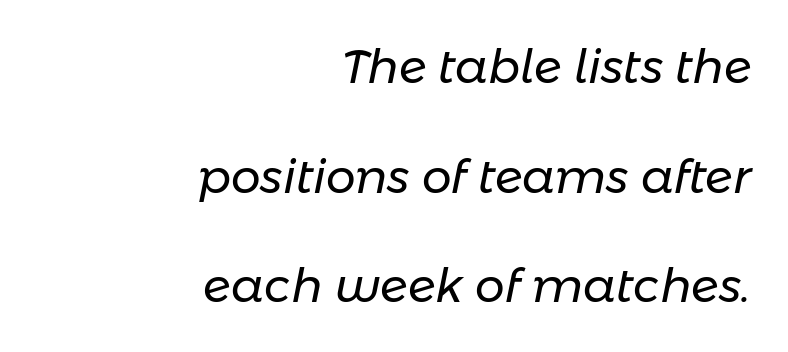
Q: Is the text bold? A: No.
Q: Is the text italic (slanted)? A: Yes, it leans right by about 11 degrees.
Q: Is the text underlined? A: No.
Q: How is the paragraph aligned? A: Right-aligned.
Q: Is the spacing between letters normal or unusually wide? A: Normal.
Q: Is the spacing between lines tight, normal or loose? A: Loose.
Q: Width (condensed, normal, or wide)? A: Normal.
Q: Stroke contrast? A: Low.
Q: x-height? A: Medium.
Q: Monospaced? A: No.
